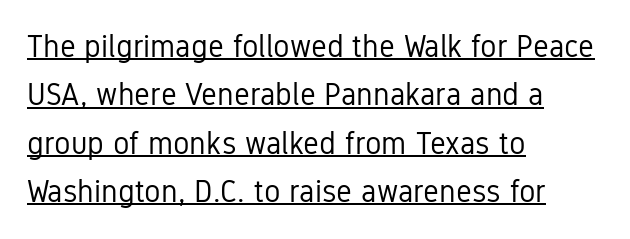
Q: Is the text bold? A: No.
Q: Is the text italic (slanted)? A: No, it is upright.
Q: Is the typeface a serif or a sans-serif typeface? A: Sans-serif.
Q: Is the text underlined? A: Yes.
Q: How is the paragraph aligned? A: Left-aligned.
Q: Is the spacing between letters normal or unusually wide? A: Normal.
Q: Is the spacing between lines tight, normal or loose? A: Normal.
Q: Width (condensed, normal, or wide)? A: Condensed.
Q: Stroke contrast? A: Low.
Q: x-height? A: Medium.
Q: Monospaced? A: No.
